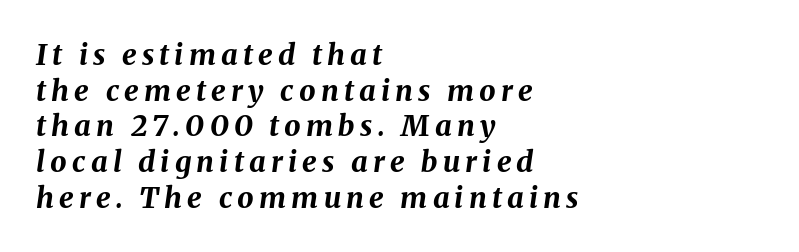
Q: Is the text bold? A: Yes.
Q: Is the text italic (slanted)? A: Yes, it leans right by about 8 degrees.
Q: Is the text underlined? A: No.
Q: How is the paragraph aligned? A: Left-aligned.
Q: Width (condensed, normal, or wide)? A: Normal.
Q: Stroke contrast? A: Medium.
Q: x-height? A: Medium.
Q: Monospaced? A: No.
